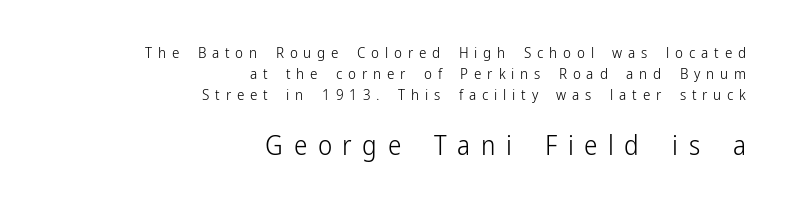
The lower block of text is set noticeably larger than the block above it. In terms of leading, this rendering sits right in the middle. How are the letters spaced? Widely, with obvious added tracking. The space beneath each line is pristine and unruled.
